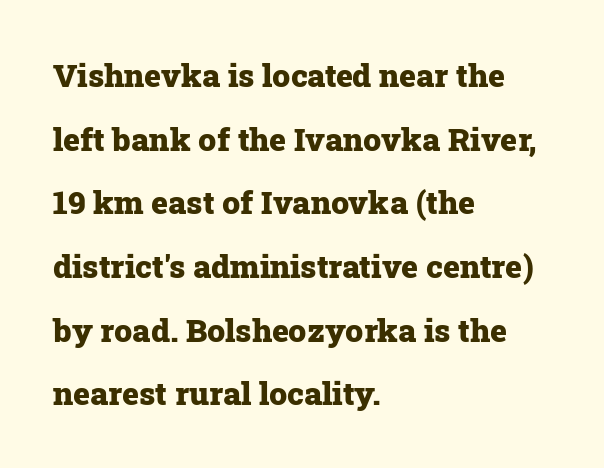
Q: Is the text bold? A: Yes.
Q: Is the text italic (slanted)? A: No, it is upright.
Q: Is the typeface a serif or a sans-serif typeface? A: Serif.
Q: Is the text underlined? A: No.
Q: How is the paragraph aligned? A: Left-aligned.
Q: Is the spacing between letters normal or unusually wide? A: Normal.
Q: Is the spacing between lines tight, normal or loose? A: Loose.
Q: Width (condensed, normal, or wide)? A: Normal.
Q: Stroke contrast? A: Low.
Q: x-height? A: Medium.
Q: Monospaced? A: No.
